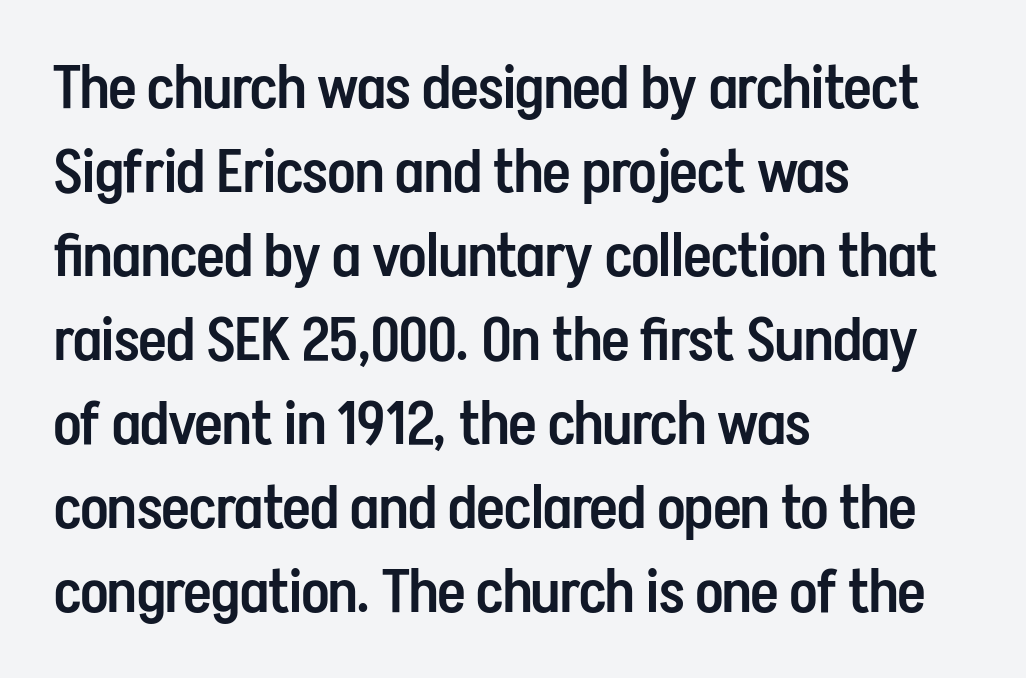
{"serif": "no", "italic": "no", "bold": "semi", "weight": "semibold", "width": "condensed", "stroke_contrast": "low", "x_height": "medium", "monospaced": "no", "underline": "no", "align": "left", "line_spacing": "normal", "line_spacing_ratio": 1.4, "letter_spacing": "normal", "letter_spacing_em": 0.0, "glyph_px": 60}
